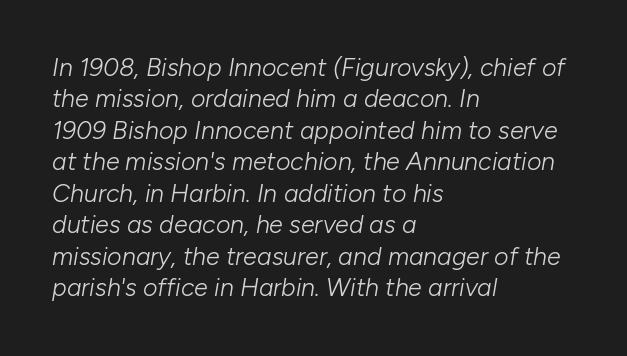
Teacher's note: observe the even left margin — that is flush-left alignment. The space directly below the letters is spotless. Caption: standard tracking, unaltered. The strokes carry an ordinary text weight at most.
